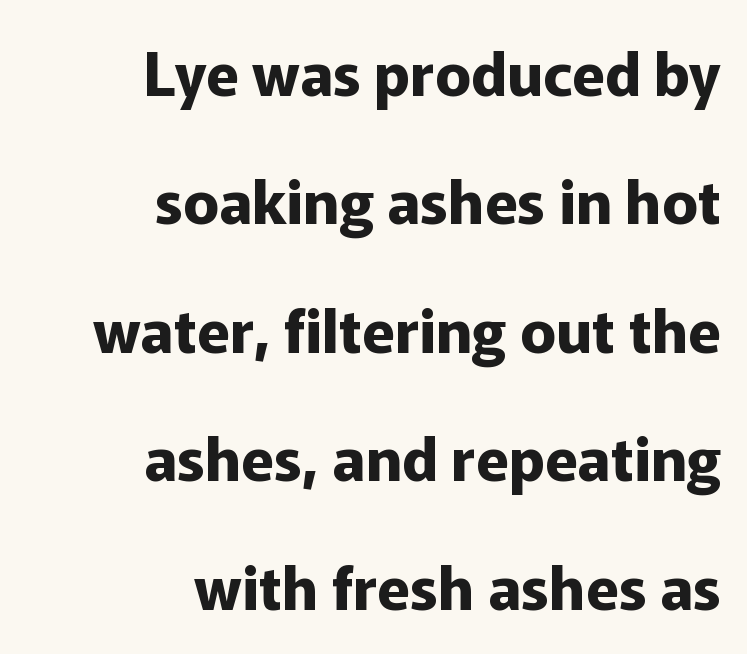
{"serif": "no", "italic": "no", "bold": "yes", "weight": "bold", "width": "normal", "stroke_contrast": "low", "x_height": "medium", "monospaced": "no", "underline": "no", "align": "right", "line_spacing": "loose", "line_spacing_ratio": 2.14, "letter_spacing": "normal", "letter_spacing_em": 0.0, "glyph_px": 60}
